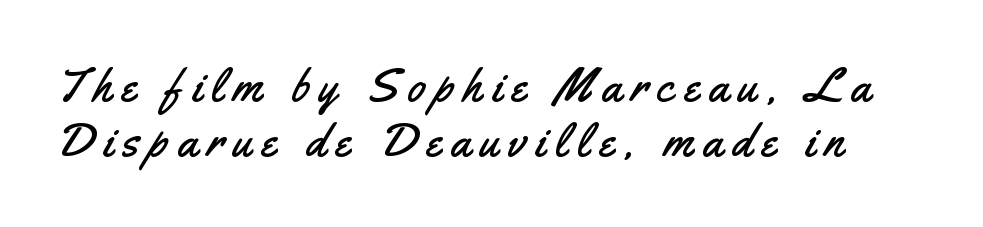
Character widths vary here, with narrow letters taking less room than wide ones. Quick note: underline off. Font category for this specimen: sans-serif. Glyph-to-glyph distance is far greater than everyday printed text.
